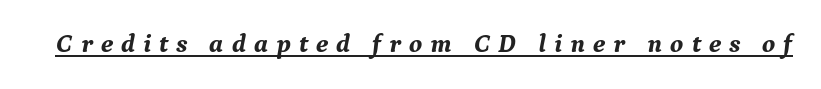
The whole block is typeset with a tilt. Underline: present. The letters are bold, with thick, heavy strokes. Students, note that the glyphs here are deliberately spaced far apart.
